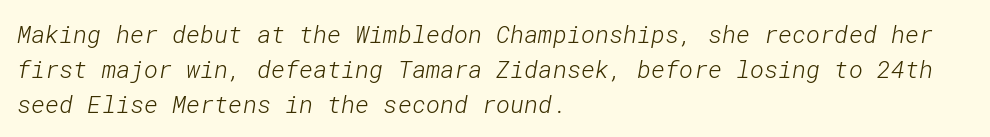
{"bold": "no", "underline": "no", "align": "left", "line_spacing": "normal", "line_spacing_ratio": 1.45, "letter_spacing": "normal", "letter_spacing_em": 0.0, "glyph_px": 24}
